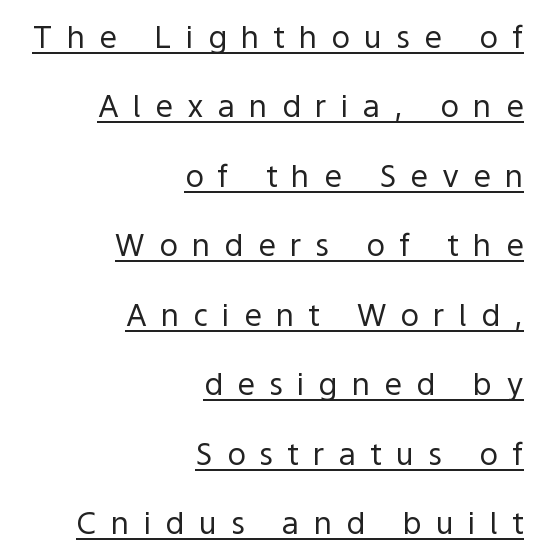
The image shows 31 px regular-weight sans-serif type, upright; set right-aligned, loose line spacing (2.24x), unusually wide letter spacing (+0.46 em), underlined; a medium x-height.
